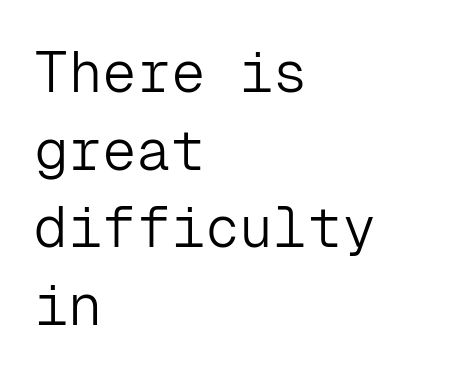
Q: Is the text bold? A: No.
Q: Is the text italic (slanted)? A: No, it is upright.
Q: Is the typeface a serif or a sans-serif typeface? A: Sans-serif.
Q: Is the text underlined? A: No.
Q: How is the paragraph aligned? A: Left-aligned.
Q: Is the spacing between letters normal or unusually wide? A: Normal.
Q: Is the spacing between lines tight, normal or loose? A: Normal.
Q: Width (condensed, normal, or wide)? A: Normal.
Q: Stroke contrast? A: Low.
Q: x-height? A: Medium.
Q: Monospaced? A: Yes.
